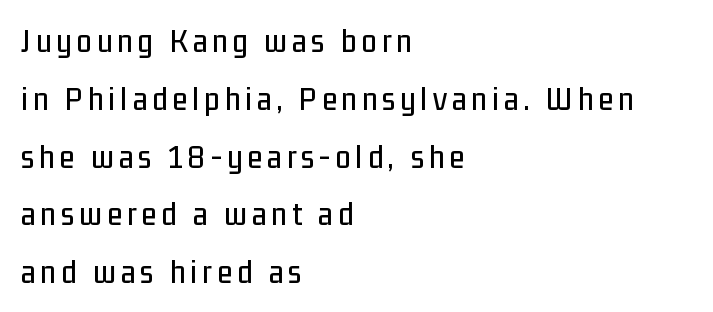
The image shows 34 px condensed sans-serif type, upright; set left-aligned, normal line spacing (1.7x), not underlined; low stroke contrast and a medium x-height.
